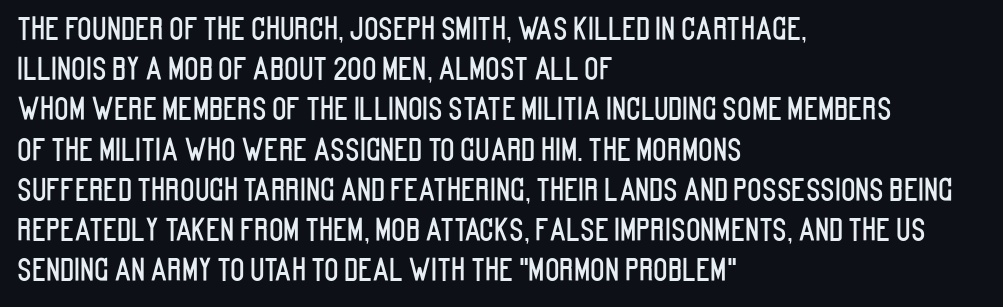
Q: Is the text italic (slanted)? A: No, it is upright.
Q: Is the typeface a serif or a sans-serif typeface? A: Sans-serif.
Q: Is the text underlined? A: No.
Q: How is the paragraph aligned? A: Left-aligned.
Q: Is the spacing between letters normal or unusually wide? A: Normal.
Q: Is the spacing between lines tight, normal or loose? A: Normal.
Q: Width (condensed, normal, or wide)? A: Condensed.
Q: Stroke contrast? A: Low.
Q: x-height? A: Large.
Q: Monospaced? A: No.
